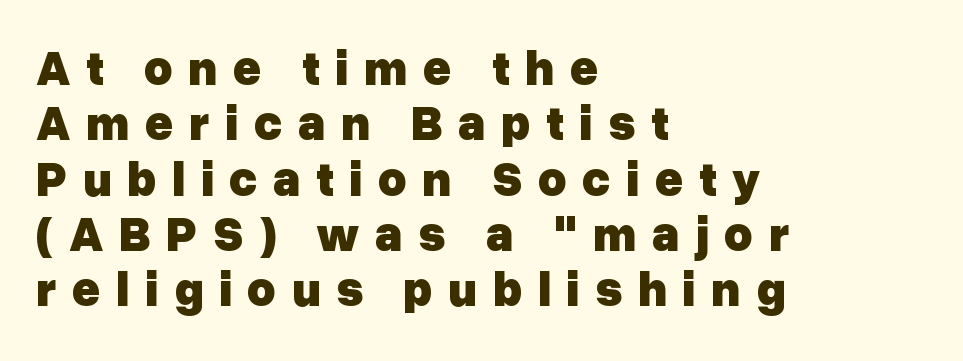
Q: Is the text bold? A: Yes.
Q: Is the text italic (slanted)? A: No, it is upright.
Q: Is the typeface a serif or a sans-serif typeface? A: Sans-serif.
Q: Is the text underlined? A: No.
Q: How is the paragraph aligned? A: Left-aligned.
Q: Is the spacing between letters normal or unusually wide? A: Unusually wide.
Q: Is the spacing between lines tight, normal or loose? A: Tight.
Q: Width (condensed, normal, or wide)? A: Normal.
Q: Stroke contrast? A: Low.
Q: x-height? A: Medium.
Q: Monospaced? A: No.
